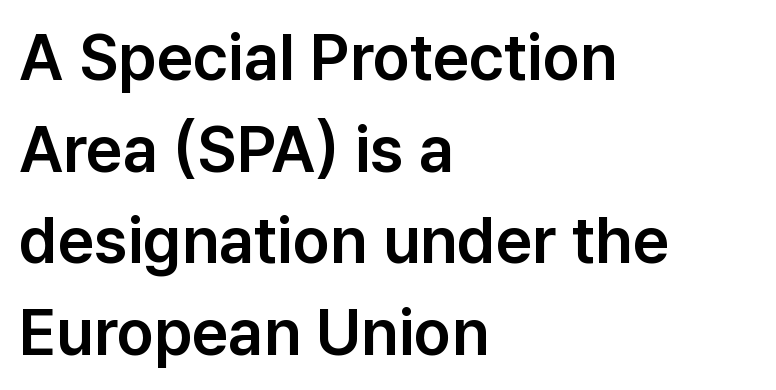
The font's upright variant was chosen for this text. Observe the absence of serifs on each vertical stroke in this sample. The face used here is proportionally spaced, like ordinary book or web type. The strip under each line holds only bare page.
